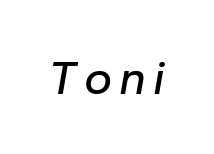
Q: Is the text italic (slanted)? A: Yes, it leans right by about 10 degrees.
Q: Is the text underlined? A: No.
Q: Width (condensed, normal, or wide)? A: Normal.
Q: Stroke contrast? A: Low.
Q: x-height? A: Medium.
Q: Monospaced? A: No.
